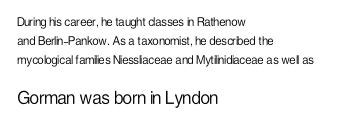
{"italic": "no", "bold": "no", "underline": "no", "align": "left", "line_spacing": "normal", "line_spacing_ratio": 1.34, "letter_spacing": "normal", "letter_spacing_em": 0.0, "larger_block": "second", "size_ratio": 1.5, "glyph_px": 21}
